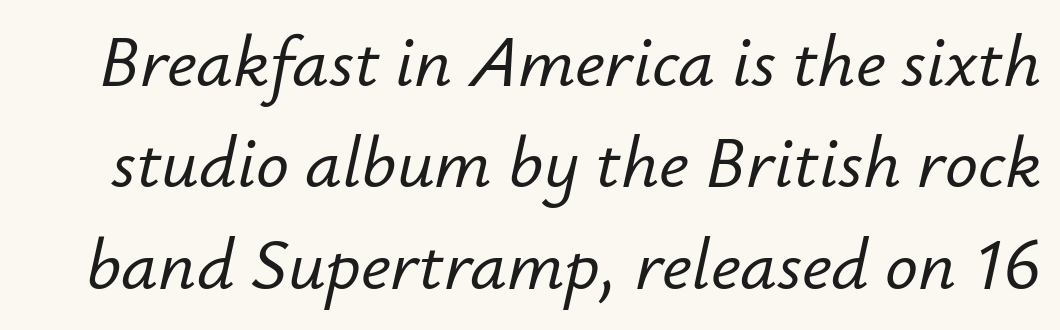
Q: Is the text italic (slanted)? A: Yes, it leans right by about 12 degrees.
Q: Is the text underlined? A: No.
Q: Is the spacing between letters normal or unusually wide? A: Normal.
Q: Is the spacing between lines tight, normal or loose? A: Normal.
Q: Width (condensed, normal, or wide)? A: Normal.
Q: Stroke contrast? A: Low.
Q: x-height? A: Small.
Q: Monospaced? A: No.
